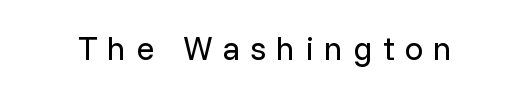
The image shows 33 px regular-weight sans-serif type, upright; set unusually wide letter spacing (+0.31 em), not underlined; low stroke contrast and a medium x-height.
